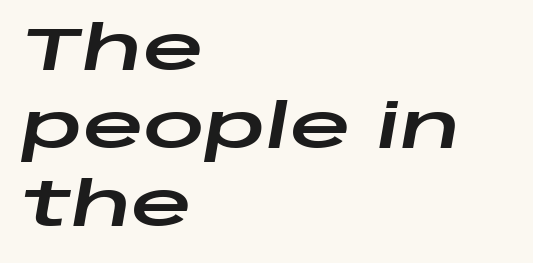
{"italic": "yes", "lean": "right", "slant_degrees": 10, "width": "wide", "stroke_contrast": "low", "x_height": "large", "monospaced": "no", "underline": "no", "align": "left", "line_spacing": "normal", "line_spacing_ratio": 1.3, "letter_spacing": "normal", "letter_spacing_em": 0.0, "glyph_px": 60}
